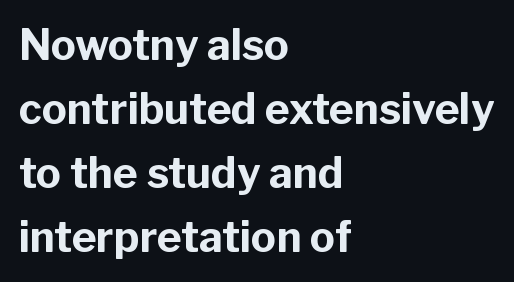
Q: Is the text bold? A: Yes.
Q: Is the text italic (slanted)? A: No, it is upright.
Q: Is the typeface a serif or a sans-serif typeface? A: Sans-serif.
Q: Is the text underlined? A: No.
Q: How is the paragraph aligned? A: Left-aligned.
Q: Is the spacing between letters normal or unusually wide? A: Normal.
Q: Is the spacing between lines tight, normal or loose? A: Normal.
Q: Width (condensed, normal, or wide)? A: Normal.
Q: Stroke contrast? A: Low.
Q: x-height? A: Medium.
Q: Monospaced? A: No.
